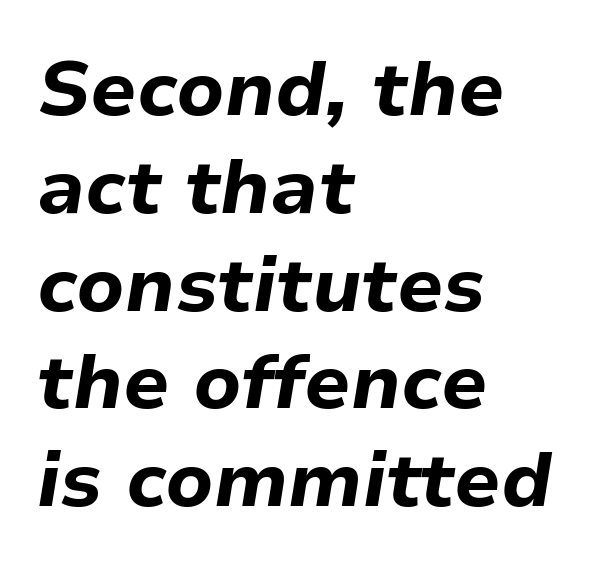
Q: Is the text bold? A: Yes.
Q: Is the text italic (slanted)? A: Yes, it leans right by about 9 degrees.
Q: Is the text underlined? A: No.
Q: How is the paragraph aligned? A: Left-aligned.
Q: Is the spacing between letters normal or unusually wide? A: Normal.
Q: Is the spacing between lines tight, normal or loose? A: Normal.
Q: Width (condensed, normal, or wide)? A: Normal.
Q: Stroke contrast? A: Low.
Q: x-height? A: Medium.
Q: Monospaced? A: No.
